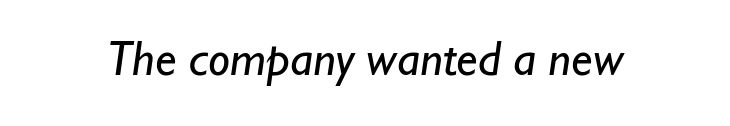
The image shows 49 px regular-weight sans-serif type; set normal letter spacing, not underlined; low stroke contrast and a small x-height.
